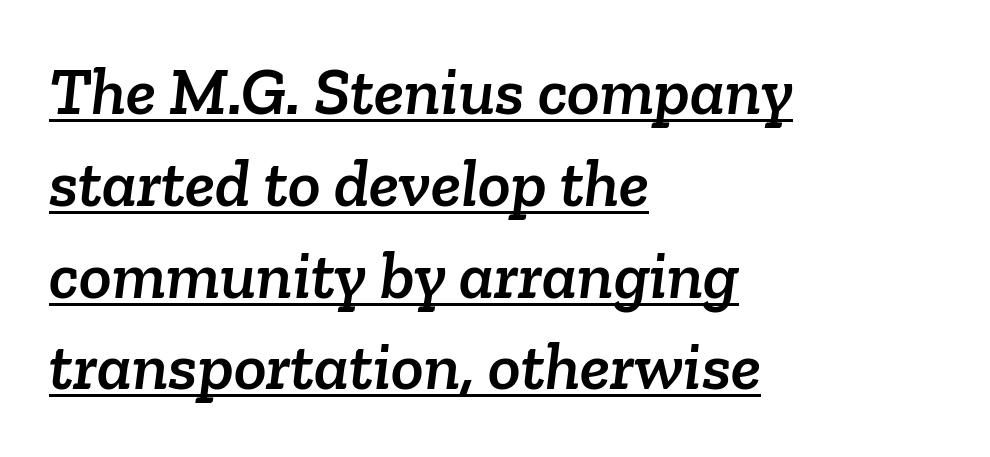
Q: Is the typeface a serif or a sans-serif typeface? A: Serif.
Q: Is the text underlined? A: Yes.
Q: How is the paragraph aligned? A: Left-aligned.
Q: Is the spacing between letters normal or unusually wide? A: Normal.
Q: Is the spacing between lines tight, normal or loose? A: Normal.
Q: Width (condensed, normal, or wide)? A: Normal.
Q: Stroke contrast? A: Low.
Q: x-height? A: Medium.
Q: Monospaced? A: No.
